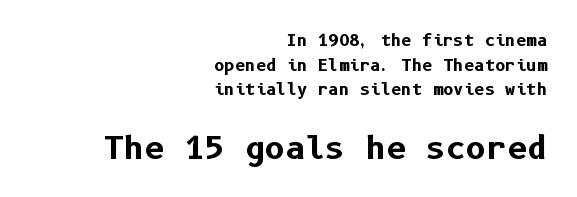
Glance below the letters and you will spot only blank space. Bold? Absolutely — the strokes are thick and heavy. The later block is typeset at a bigger size than the earlier block. No extra tracking has been applied to these lines. The space between consecutive lines is moderate. Notice how the stems are strictly vertical — no italics here.
